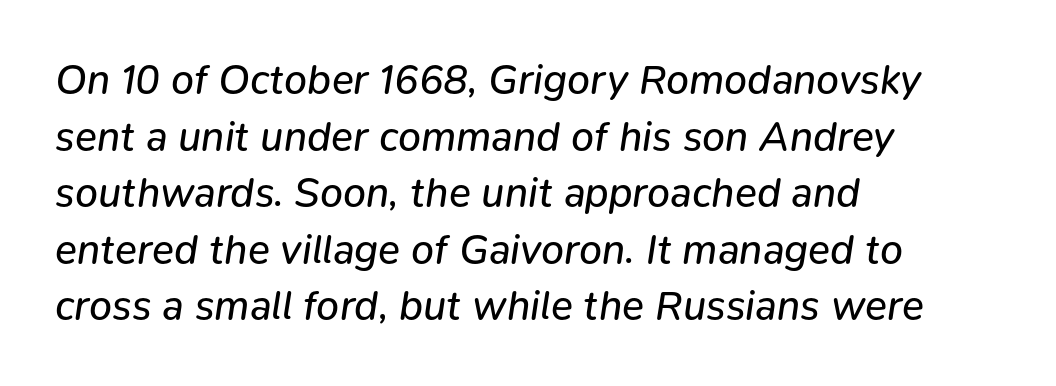
Q: Is the text bold? A: No.
Q: Is the text italic (slanted)? A: Yes, it leans right by about 9 degrees.
Q: Is the text underlined? A: No.
Q: How is the paragraph aligned? A: Left-aligned.
Q: Is the spacing between letters normal or unusually wide? A: Normal.
Q: Is the spacing between lines tight, normal or loose? A: Normal.
Q: Width (condensed, normal, or wide)? A: Normal.
Q: Stroke contrast? A: Low.
Q: x-height? A: Medium.
Q: Monospaced? A: No.
